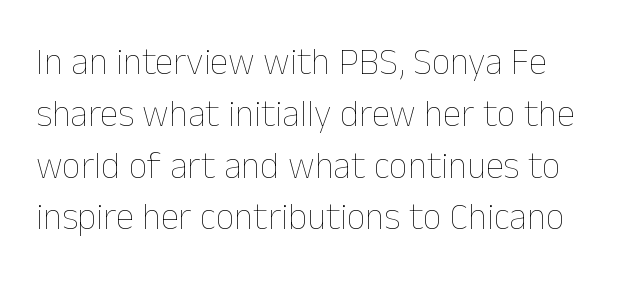
Stroke thickness stays within the range of a standard reading face or lighter. Line spacing here is normal. These lines were composed using upright roman letters. Caption: standard tracking, unaltered. Descenders are the only things crossing below the line.
